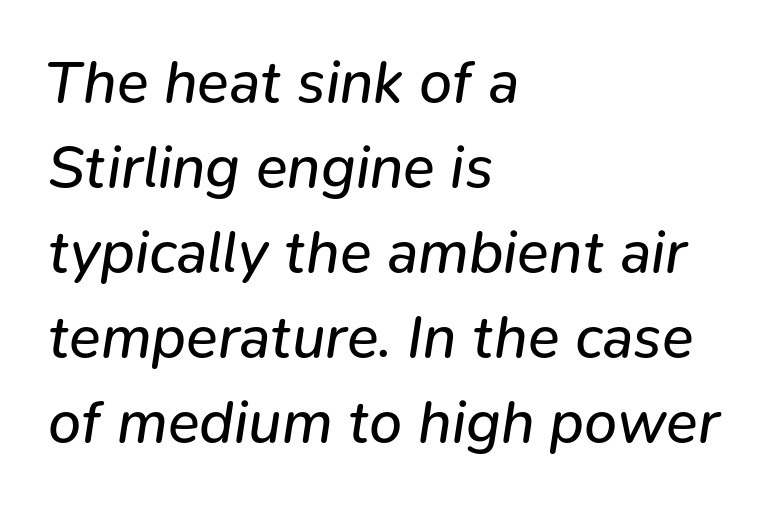
{"italic": "yes", "lean": "right", "slant_degrees": 9, "bold": "no", "weight": "regular", "width": "normal", "stroke_contrast": "low", "x_height": "medium", "monospaced": "no", "underline": "no", "align": "left", "line_spacing": "normal", "line_spacing_ratio": 1.44, "letter_spacing": "normal", "letter_spacing_em": 0.0, "glyph_px": 59}
